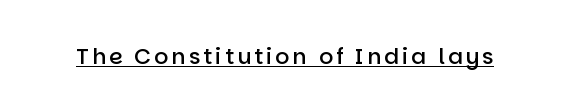
How heavy is the stroke? Medium-heavy — a semibold, shy of bold. It's the straight-up-and-down kind of type. A rule runs beneath these lines of type.
